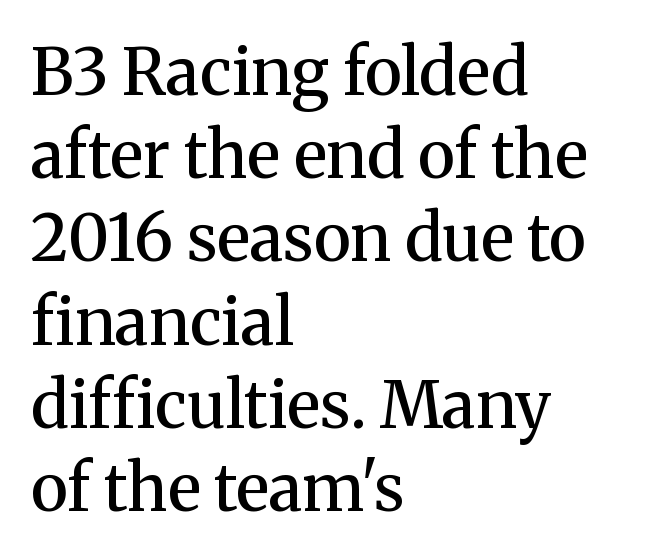
The image shows 65 px semibold serif type, upright; set left-aligned, normal line spacing (1.28x), normal letter spacing, not underlined; medium stroke contrast and a medium x-height.
